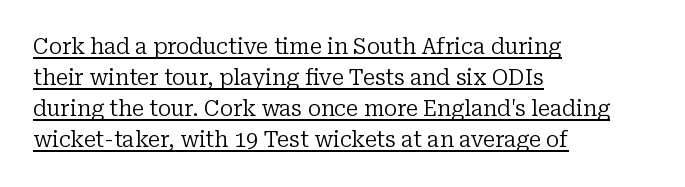
The image shows 22 px text type, upright; set left-aligned, normal line spacing (1.41x), normal letter spacing, underlined.
